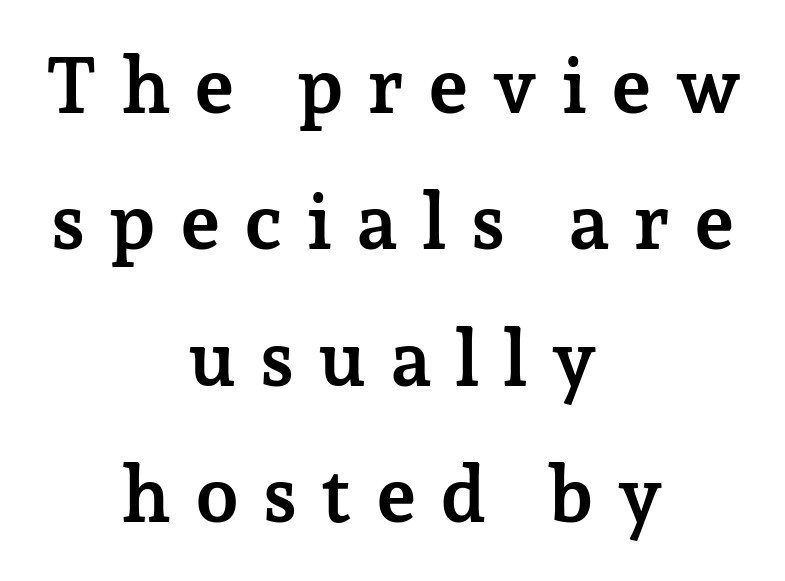
Italic: no, the glyphs are upright roman. The space directly below the letters is spotless. Note the varied advance widths — an 'i' is clearly narrower than an 'm'. The text was rendered using a seriffed face with decorative stroke endings.
